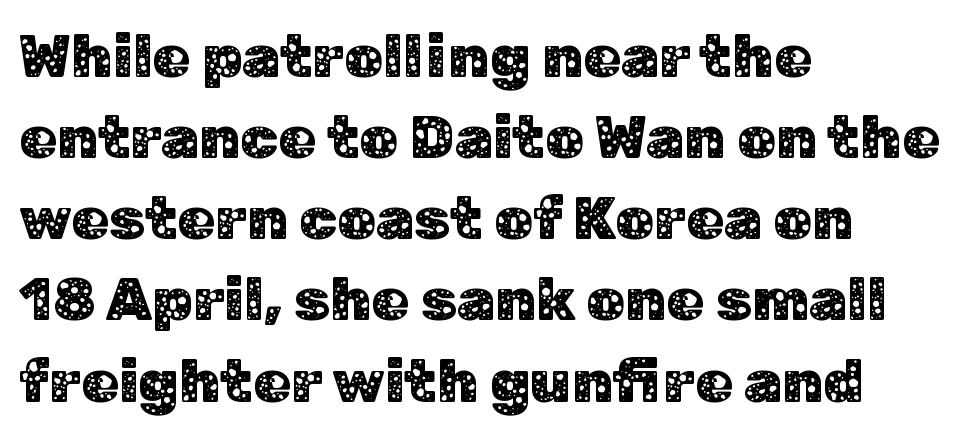
The image shows 61 px sans-serif type, upright; set left-aligned, normal line spacing (1.33x), normal letter spacing, not underlined; low stroke contrast and a medium x-height.
